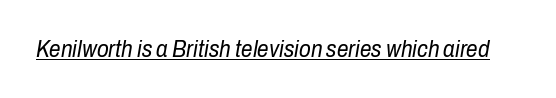
The image shows 23 px text type, italic (leaning right); set normal letter spacing, underlined.
